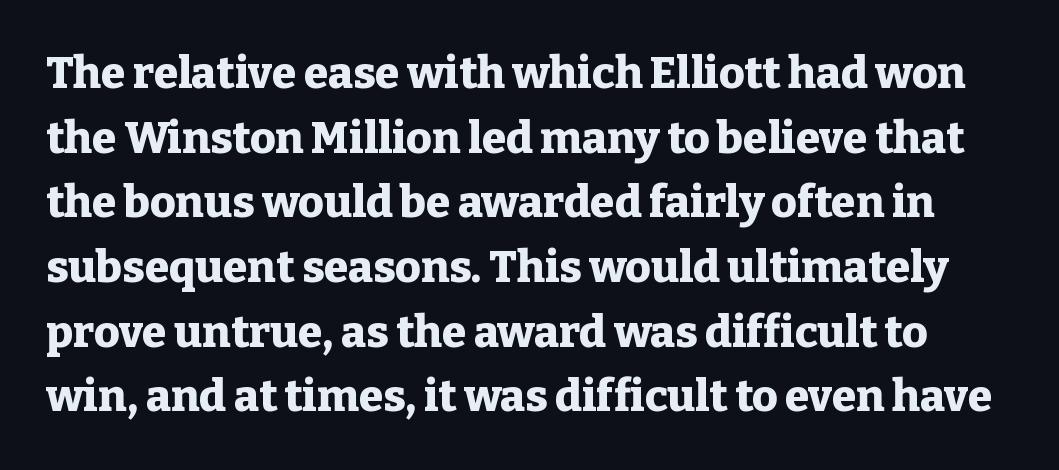
{"serif": "yes", "italic": "no", "bold": "yes", "weight": "heavy", "width": "normal", "stroke_contrast": "low", "x_height": "medium", "monospaced": "no", "underline": "no", "line_spacing": "normal", "line_spacing_ratio": 1.47, "letter_spacing": "normal", "letter_spacing_em": 0.0, "glyph_px": 44}
